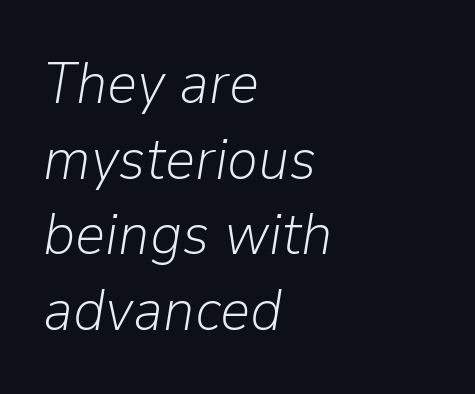
Every row of glyphs begins at an identical x-position on the left. Does extra space separate the letters? No, they use regular spacing. Only glyphs here, with clear space below each row. Normally led — the rows are evenly, conventionally spaced. Emphasis-style slanted type is in use.
